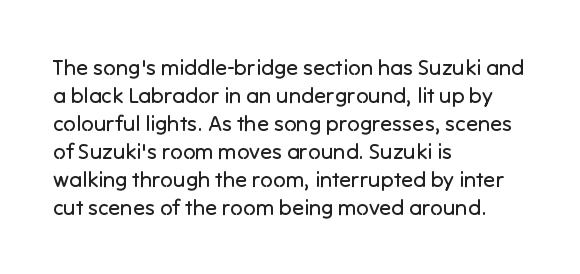
Q: Is the text bold? A: No.
Q: Is the text italic (slanted)? A: No, it is upright.
Q: Is the text underlined? A: No.
Q: How is the paragraph aligned? A: Left-aligned.
Q: Is the spacing between letters normal or unusually wide? A: Normal.
Q: Is the spacing between lines tight, normal or loose? A: Normal.
